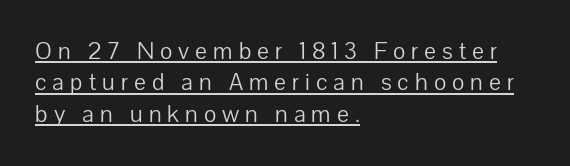
{"italic": "no", "bold": "no", "underline": "yes", "align": "left", "line_spacing": "normal", "line_spacing_ratio": 1.26, "letter_spacing": "wide", "letter_spacing_em": 0.24, "glyph_px": 25}
